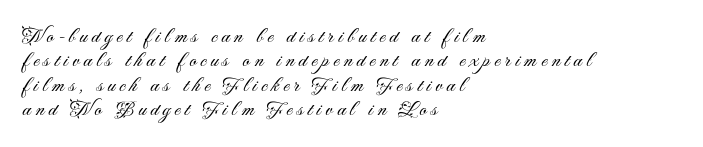
{"bold": "no", "underline": "no", "align": "left", "line_spacing": "tight", "line_spacing_ratio": 1.11, "letter_spacing": "wide", "letter_spacing_em": 0.2, "glyph_px": 22}
